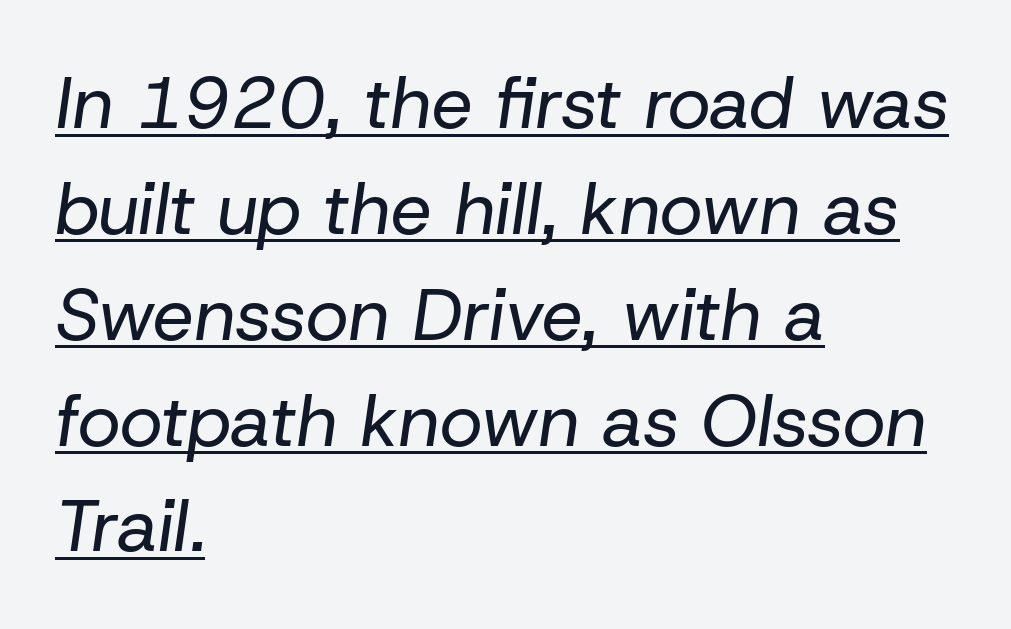
The image shows 73 px regular-weight type, italic (leaning right); set left-aligned, normal line spacing (1.45x), normal letter spacing, underlined; low stroke contrast and a medium x-height.
